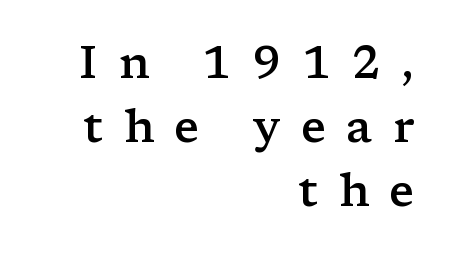
{"serif": "yes", "italic": "no", "bold": "semi", "weight": "semibold", "width": "wide", "stroke_contrast": "low", "x_height": "medium", "monospaced": "no", "underline": "no", "align": "right", "line_spacing": "normal", "line_spacing_ratio": 1.42, "letter_spacing": "wide", "letter_spacing_em": 0.46, "glyph_px": 45}
